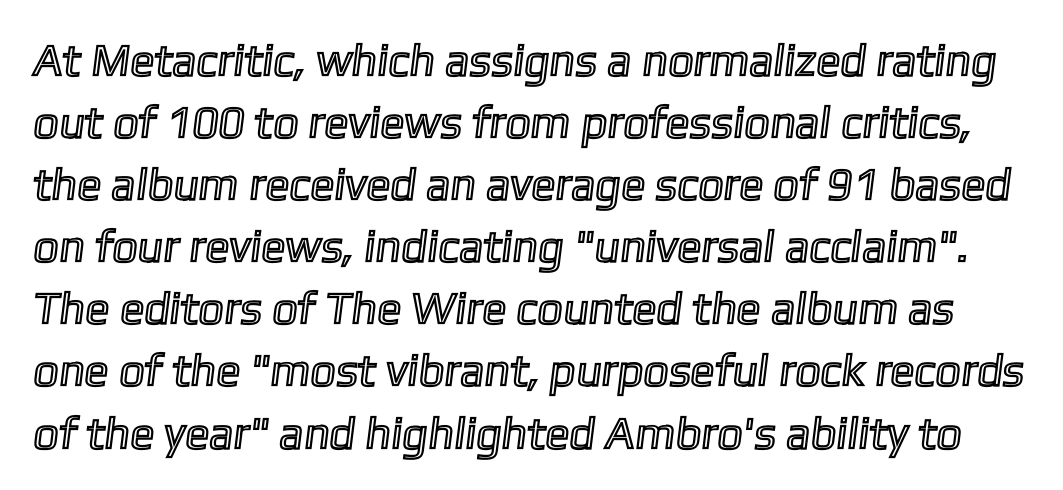
Q: Is the text underlined? A: No.
Q: Is the spacing between letters normal or unusually wide? A: Normal.
Q: Is the spacing between lines tight, normal or loose? A: Normal.
Q: Width (condensed, normal, or wide)? A: Normal.
Q: x-height? A: Medium.
Q: Monospaced? A: No.
